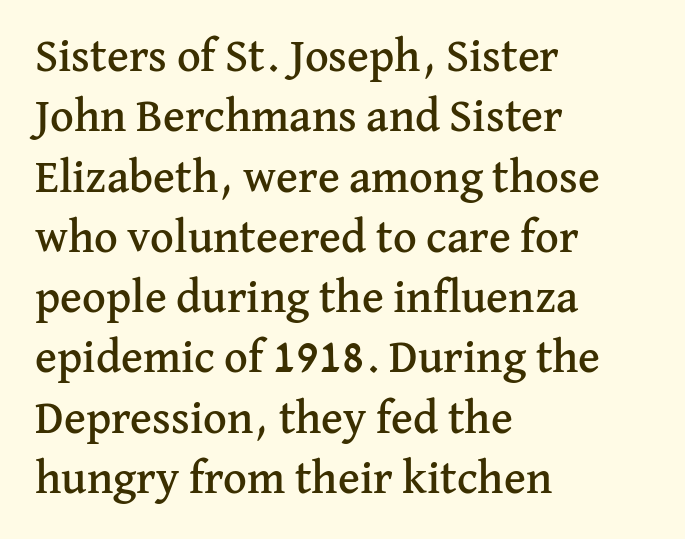
The face used here is seriffed, in the tradition of book romans. Vertical spacing — default. You could not count columns in this text — the font is proportionally spaced. Words appear dense and cohesive because spacing is normal.
